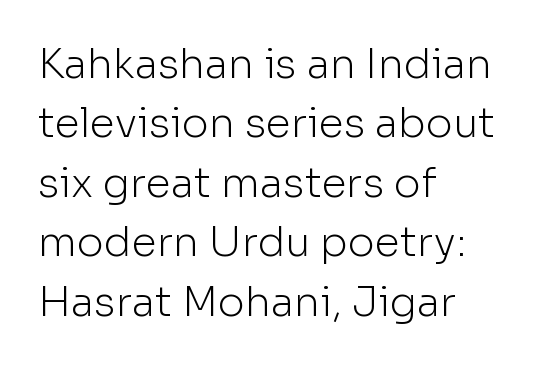
The image shows 41 px light sans-serif type, upright; set left-aligned, normal line spacing (1.45x), normal letter spacing, not underlined; low stroke contrast and a medium x-height.
